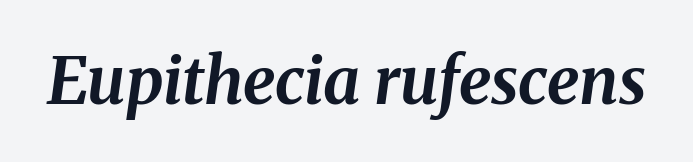
Q: Is the text bold? A: Yes.
Q: Is the text italic (slanted)? A: Yes, it leans right by about 8 degrees.
Q: Is the text underlined? A: No.
Q: Is the spacing between letters normal or unusually wide? A: Normal.
Q: Width (condensed, normal, or wide)? A: Normal.
Q: Stroke contrast? A: Medium.
Q: x-height? A: Medium.
Q: Monospaced? A: No.
